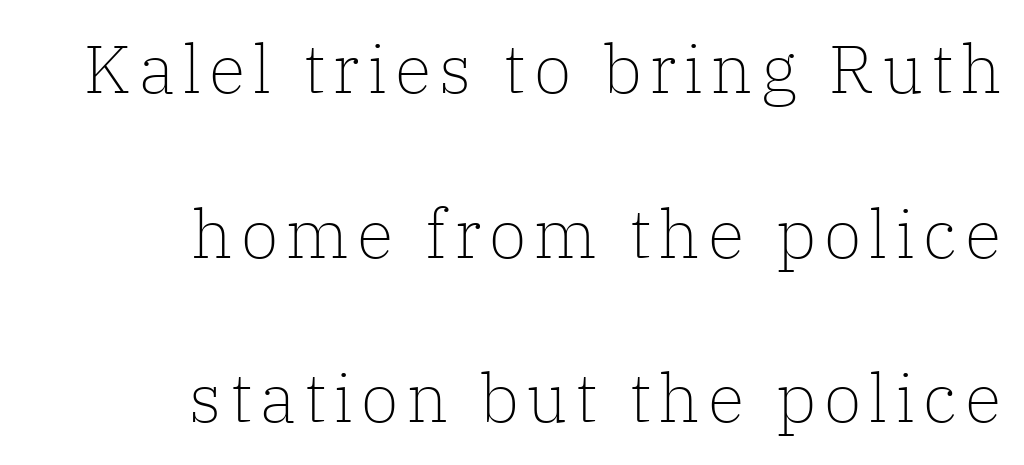
{"serif": "yes", "italic": "no", "bold": "no", "weight": "light", "width": "normal", "stroke_contrast": "low", "x_height": "medium", "monospaced": "no", "underline": "no", "align": "right", "line_spacing": "loose", "line_spacing_ratio": 2.42, "glyph_px": 68}
